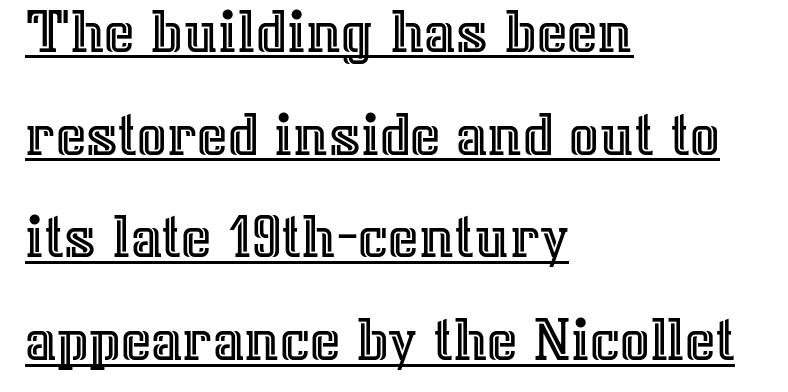
The image shows 65 px text type, upright; set left-aligned, normal line spacing (1.58x), normal letter spacing, underlined; a medium x-height.
